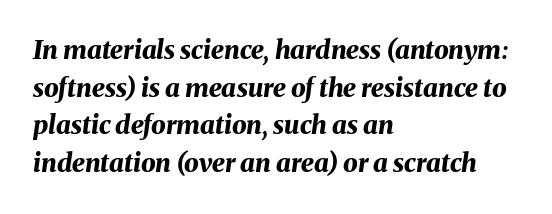
Q: Is the text bold? A: Yes.
Q: Is the text italic (slanted)? A: Yes, it leans right by about 8 degrees.
Q: Is the text underlined? A: No.
Q: How is the paragraph aligned? A: Left-aligned.
Q: Is the spacing between letters normal or unusually wide? A: Normal.
Q: Is the spacing between lines tight, normal or loose? A: Normal.
